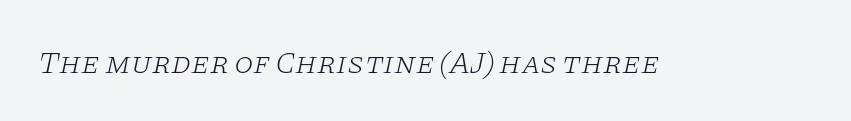
Characters are canted at an angle relative to the baseline's perpendicular. The face used here is rendered with its standard letterfit. A quiet, ordinary-to-light weight characterises the typeface. Bare-footed words on every line. The rendering uses natural spacing where letterforms have individual widths. Typographically, this falls in the serif category.
